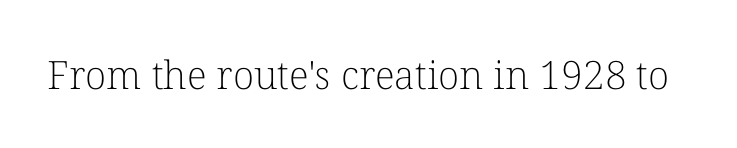
Q: Is the text bold? A: No.
Q: Is the text italic (slanted)? A: No, it is upright.
Q: Is the typeface a serif or a sans-serif typeface? A: Serif.
Q: Is the text underlined? A: No.
Q: Is the spacing between letters normal or unusually wide? A: Normal.
Q: Width (condensed, normal, or wide)? A: Normal.
Q: Stroke contrast? A: Low.
Q: x-height? A: Medium.
Q: Monospaced? A: No.
